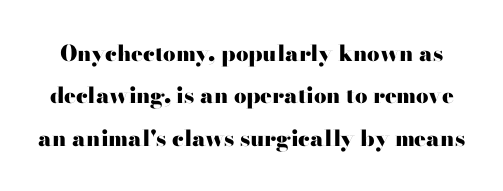
Q: Is the text bold? A: Yes.
Q: Is the text italic (slanted)? A: No, it is upright.
Q: Is the text underlined? A: No.
Q: Is the spacing between letters normal or unusually wide? A: Normal.
Q: Is the spacing between lines tight, normal or loose? A: Loose.
